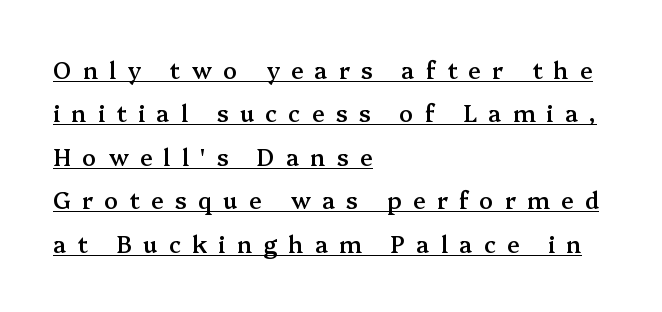
The letters stand upright; this is a roman face. Horizontally, the lines are justified to the leading edge only. Spacing between characters has been opened up far beyond the box default. This rendering features underlined lettering. A semibold gives these letters moderate extra thickness, short of bold.
